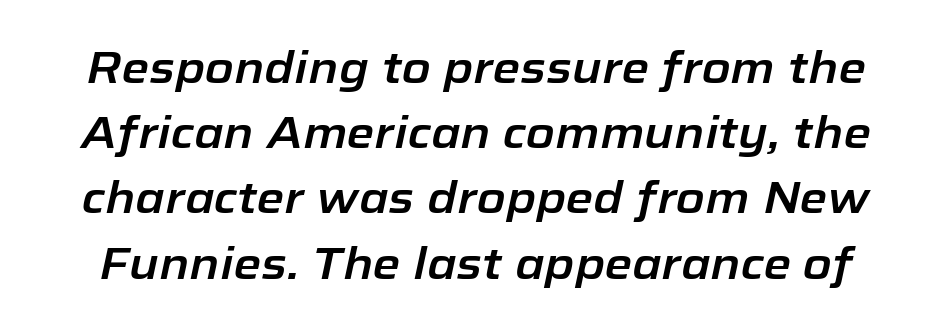
Is the type slanted? Yes — the strokes lean at a clear angle. Words float on clear page, feet unadorned. The designer left line spacing at the default. This sample has the flowing, uneven cadence of proportional lettering. Caption: standard tracking, unaltered.
